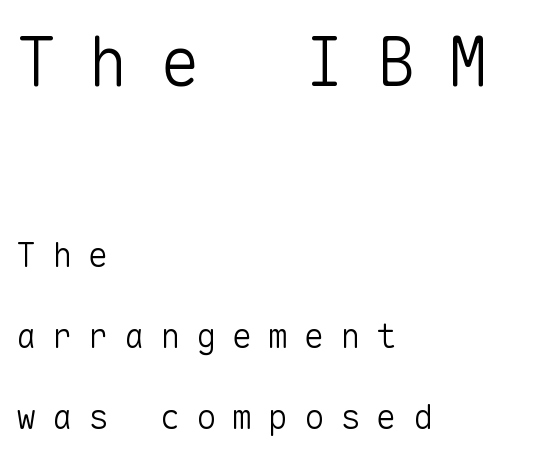
Q: Is the text bold? A: No.
Q: Is the text italic (slanted)? A: No, it is upright.
Q: Is the typeface a serif or a sans-serif typeface? A: Sans-serif.
Q: Is the text underlined? A: No.
Q: How is the paragraph aligned? A: Left-aligned.
Q: Is the spacing between letters normal or unusually wide? A: Unusually wide.
Q: Is the spacing between lines tight, normal or loose? A: Loose.
Q: Which block of text is set in a larger size, the first (top) or the second (bottom)? A: The first (top) one.
Q: Width (condensed, normal, or wide)? A: Normal.
Q: Stroke contrast? A: Low.
Q: x-height? A: Medium.
Q: Monospaced? A: Yes.
